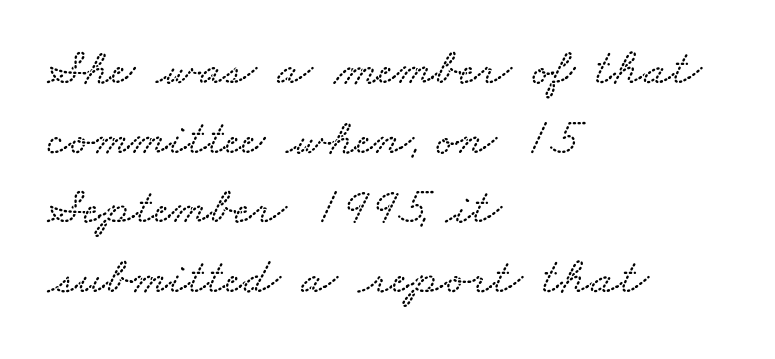
{"width": "wide", "stroke_contrast": "low", "x_height": "small", "monospaced": "no", "underline": "no", "align": "left", "line_spacing": "normal", "line_spacing_ratio": 1.34, "letter_spacing": "normal", "letter_spacing_em": 0.0, "glyph_px": 52}
